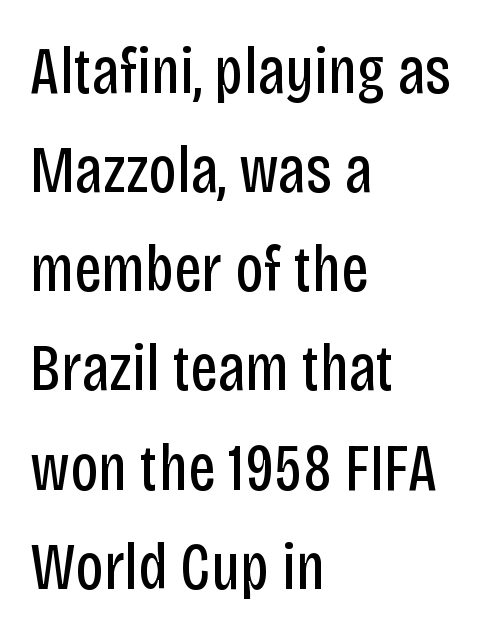
{"serif": "no", "italic": "no", "bold": "no", "weight": "regular", "width": "condensed", "stroke_contrast": "low", "x_height": "large", "monospaced": "no", "underline": "no", "align": "left", "line_spacing": "normal", "line_spacing_ratio": 1.48, "letter_spacing": "normal", "letter_spacing_em": 0.0, "glyph_px": 67}
